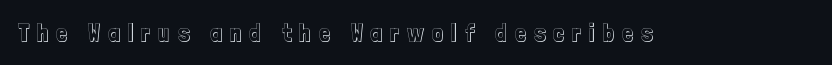
The image shows 24 px text type, upright; set unusually wide letter spacing (+0.35 em), not underlined.
